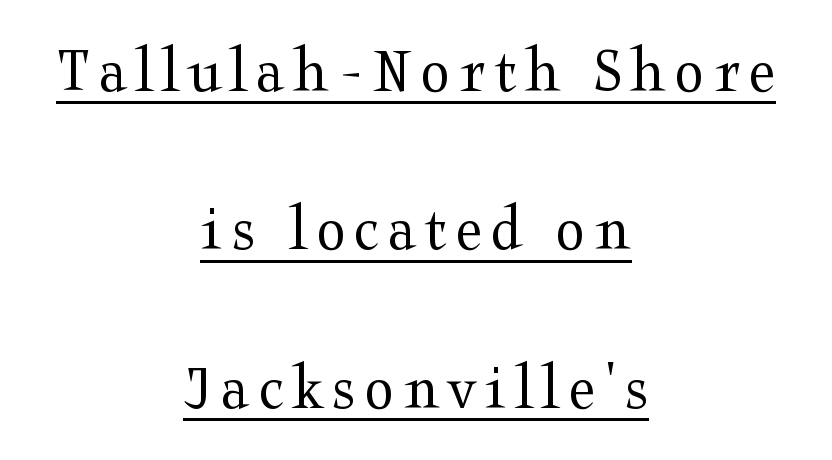
Proportional: the letters do not fall into vertical columns. The letters stand upright; this is a roman face. Is the type heavy? It reads as light-to-regular instead. These lines stand farther apart than default settings would place them. Underlining? Definitely there.
